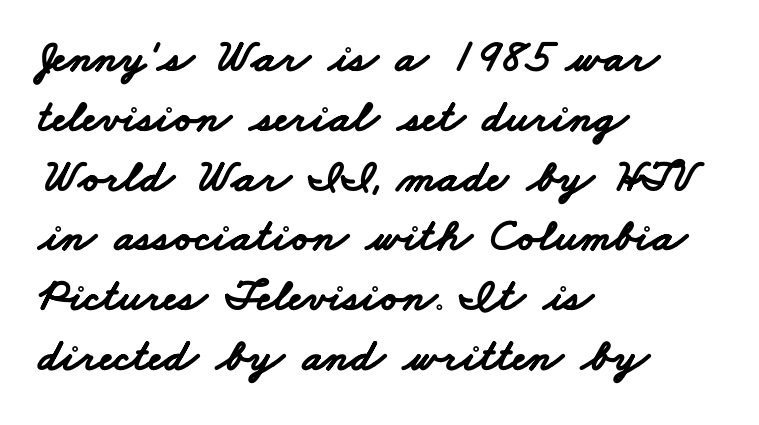
{"serif": "no", "bold": "yes", "weight": "bold", "width": "wide", "stroke_contrast": "low", "x_height": "small", "monospaced": "no", "underline": "no", "align": "left", "line_spacing": "normal", "line_spacing_ratio": 1.3, "letter_spacing": "normal", "letter_spacing_em": 0.0, "glyph_px": 46}
